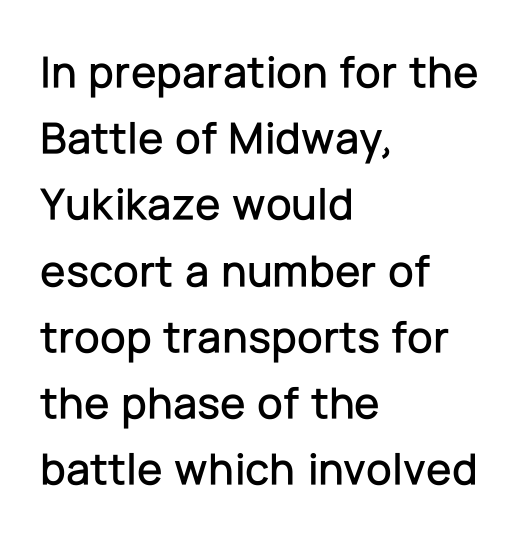
Q: Is the text italic (slanted)? A: No, it is upright.
Q: Is the typeface a serif or a sans-serif typeface? A: Sans-serif.
Q: Is the text underlined? A: No.
Q: How is the paragraph aligned? A: Left-aligned.
Q: Is the spacing between letters normal or unusually wide? A: Normal.
Q: Is the spacing between lines tight, normal or loose? A: Normal.
Q: Width (condensed, normal, or wide)? A: Normal.
Q: Stroke contrast? A: Low.
Q: x-height? A: Medium.
Q: Monospaced? A: No.
